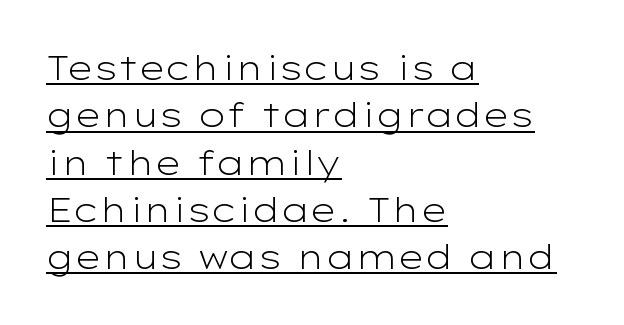
{"serif": "no", "italic": "no", "bold": "no", "weight": "light", "width": "wide", "stroke_contrast": "low", "x_height": "medium", "monospaced": "no", "underline": "yes", "align": "left", "line_spacing": "normal", "line_spacing_ratio": 1.39, "letter_spacing": "normal", "letter_spacing_em": 0.0, "glyph_px": 34}
